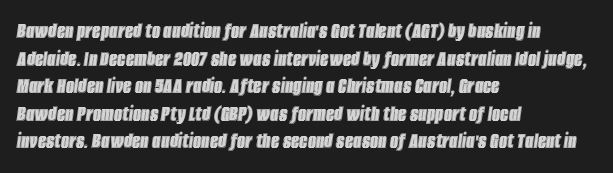
Casual observation: everything's shoved over to the left. The glyphs look as if they've been sheared to an angle. Just letters on the line, the space beneath them empty. The face used here is rendered with its standard letterfit.
